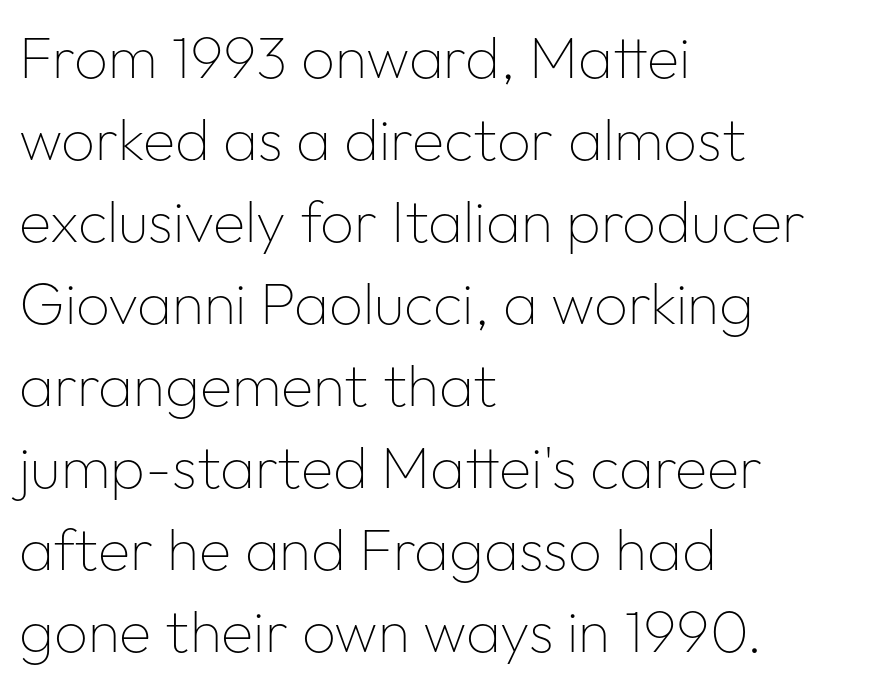
Q: Is the text bold? A: No.
Q: Is the text italic (slanted)? A: No, it is upright.
Q: Is the typeface a serif or a sans-serif typeface? A: Sans-serif.
Q: Is the text underlined? A: No.
Q: How is the paragraph aligned? A: Left-aligned.
Q: Is the spacing between letters normal or unusually wide? A: Normal.
Q: Is the spacing between lines tight, normal or loose? A: Normal.
Q: Width (condensed, normal, or wide)? A: Normal.
Q: Stroke contrast? A: Low.
Q: x-height? A: Medium.
Q: Monospaced? A: No.
